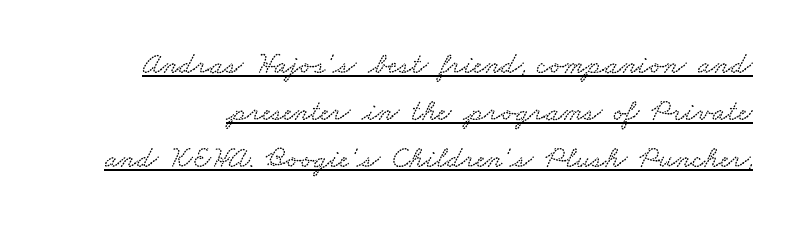
{"width": "wide", "stroke_contrast": "low", "x_height": "small", "monospaced": "no", "underline": "yes", "line_spacing": "normal", "line_spacing_ratio": 1.56, "letter_spacing": "normal", "letter_spacing_em": 0.0, "glyph_px": 30}
